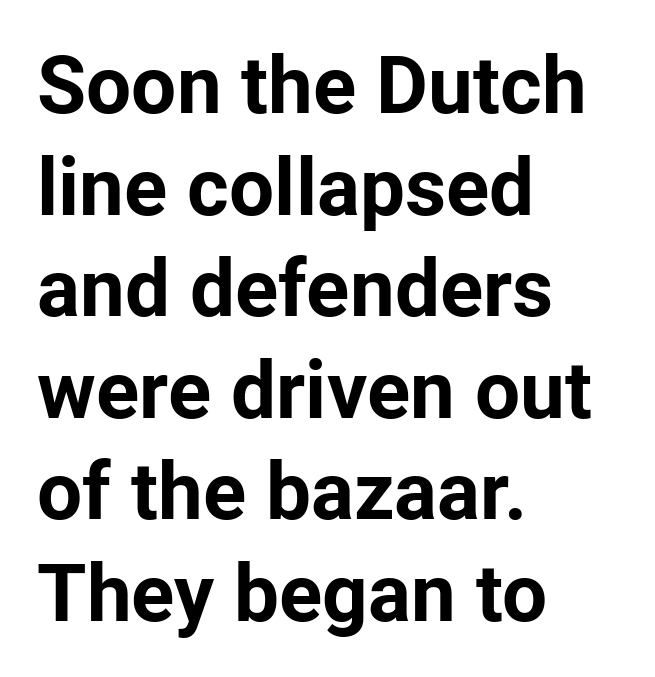
{"serif": "no", "italic": "no", "bold": "yes", "weight": "bold", "width": "normal", "stroke_contrast": "low", "x_height": "medium", "monospaced": "no", "underline": "no", "align": "left", "line_spacing": "normal", "line_spacing_ratio": 1.27, "letter_spacing": "normal", "letter_spacing_em": 0.0, "glyph_px": 80}
